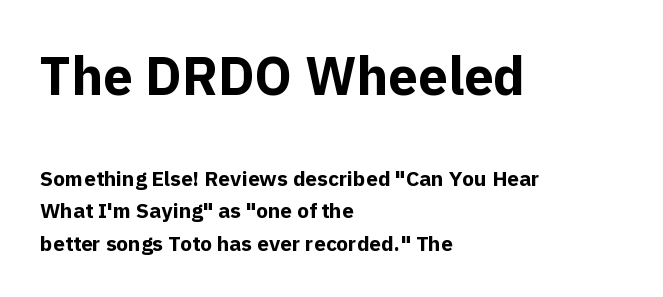
{"serif": "no", "italic": "no", "bold": "yes", "weight": "bold", "width": "normal", "x_height": "medium", "monospaced": "no", "underline": "no", "align": "left", "line_spacing": "normal", "line_spacing_ratio": 1.54, "letter_spacing": "normal", "letter_spacing_em": 0.0, "larger_block": "first", "size_ratio": 2.52, "glyph_px": 53}
